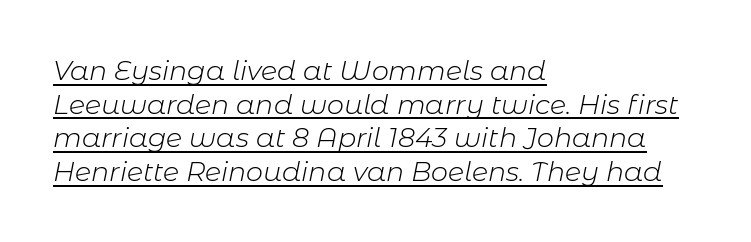
Q: Is the text bold? A: No.
Q: Is the text italic (slanted)? A: Yes, it leans right by about 11 degrees.
Q: Is the text underlined? A: Yes.
Q: How is the paragraph aligned? A: Left-aligned.
Q: Is the spacing between letters normal or unusually wide? A: Normal.
Q: Is the spacing between lines tight, normal or loose? A: Normal.
